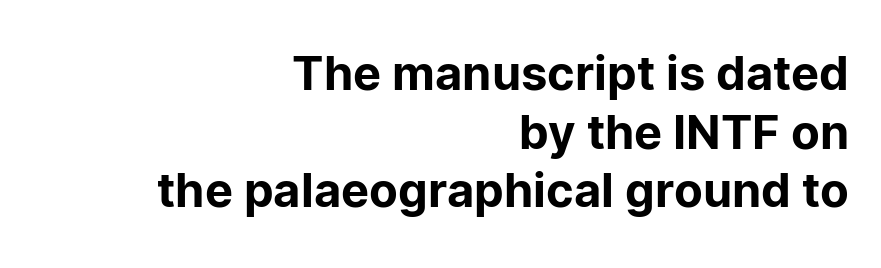
Grotesque or geometric, the face here clearly has no serifs. Character widths vary here, with narrow letters taking less room than wide ones. Characters remain perfectly vertical along every line. The compositor pushed each line to the right boundary. Regular leading. Letter spacing: default.
